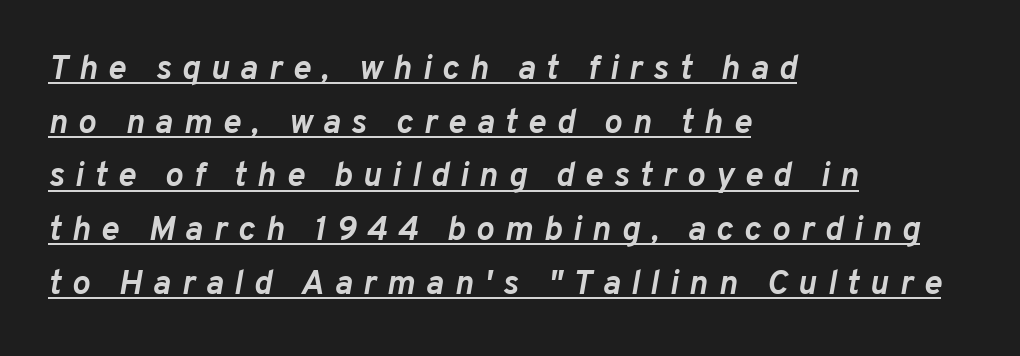
The image shows 34 px semibold type, italic (leaning right); set left-aligned, normal line spacing (1.58x), unusually wide letter spacing (+0.31 em), underlined; low stroke contrast and a medium x-height.
